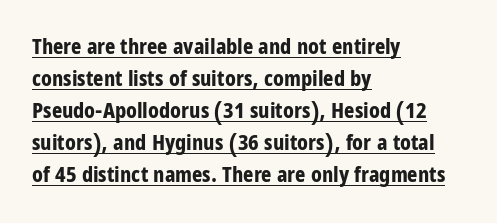
The image shows 22 px bold type, upright; set left-aligned, normal line spacing (1.45x), normal letter spacing, underlined.
